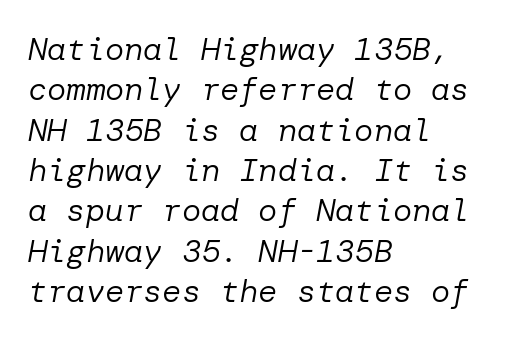
The image shows 32 px regular-weight type, italic (leaning right); set left-aligned, normal line spacing (1.26x), normal letter spacing, not underlined; low stroke contrast and a medium x-height.
